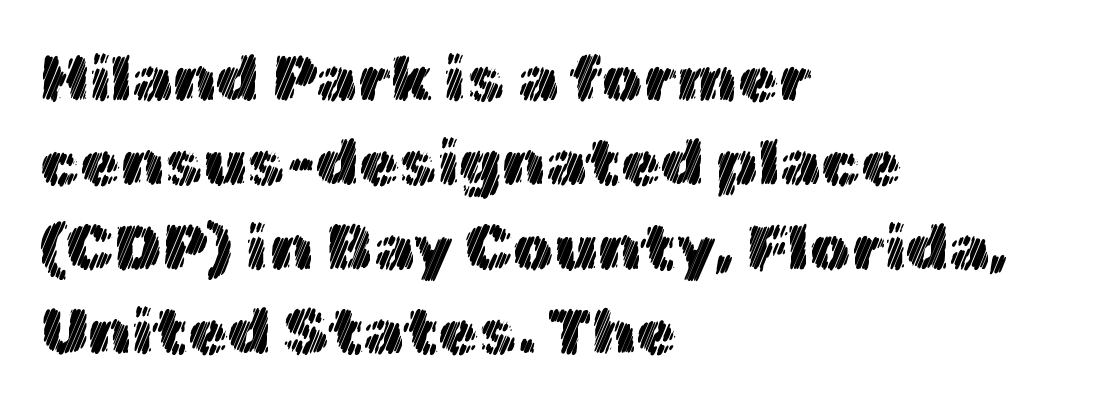
Q: Is the text italic (slanted)? A: No, it is upright.
Q: Is the text underlined? A: No.
Q: How is the paragraph aligned? A: Left-aligned.
Q: Is the spacing between letters normal or unusually wide? A: Normal.
Q: Is the spacing between lines tight, normal or loose? A: Normal.
Q: Width (condensed, normal, or wide)? A: Normal.
Q: x-height? A: Medium.
Q: Monospaced? A: No.
